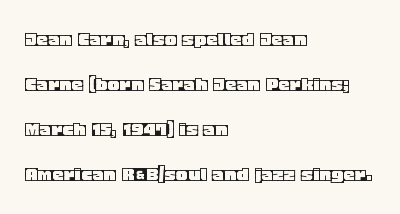
Q: Is the text italic (slanted)? A: No, it is upright.
Q: Is the text underlined? A: No.
Q: How is the paragraph aligned? A: Left-aligned.
Q: Is the spacing between letters normal or unusually wide? A: Normal.
Q: Is the spacing between lines tight, normal or loose? A: Loose.
